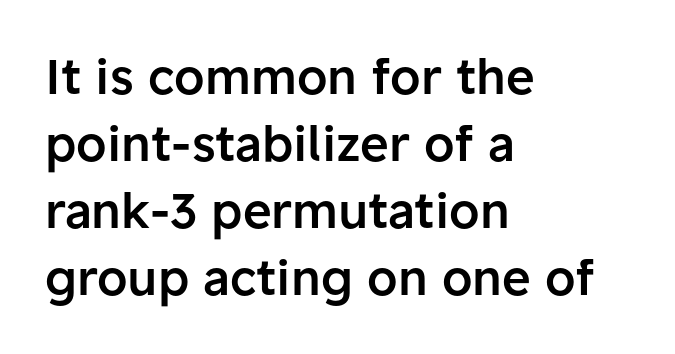
{"serif": "no", "italic": "no", "bold": "semi", "weight": "semibold", "width": "normal", "stroke_contrast": "low", "x_height": "medium", "monospaced": "no", "underline": "no", "align": "left", "line_spacing": "normal", "line_spacing_ratio": 1.37, "letter_spacing": "normal", "letter_spacing_em": 0.0, "glyph_px": 49}
